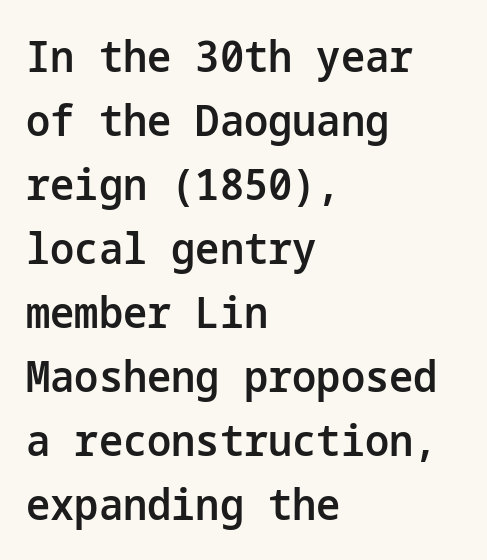
{"serif": "no", "italic": "no", "bold": "semi", "weight": "semibold", "width": "normal", "stroke_contrast": "low", "x_height": "medium", "underline": "no", "align": "left", "line_spacing": "normal", "line_spacing_ratio": 1.49, "letter_spacing": "normal", "letter_spacing_em": 0.0, "glyph_px": 43}
